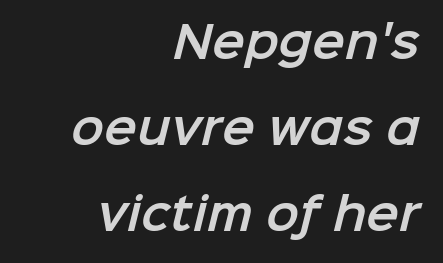
Q: Is the typeface a serif or a sans-serif typeface? A: Sans-serif.
Q: Is the text underlined? A: No.
Q: How is the paragraph aligned? A: Right-aligned.
Q: Is the spacing between letters normal or unusually wide? A: Normal.
Q: Is the spacing between lines tight, normal or loose? A: Loose.
Q: Width (condensed, normal, or wide)? A: Normal.
Q: Stroke contrast? A: Low.
Q: x-height? A: Medium.
Q: Monospaced? A: No.
